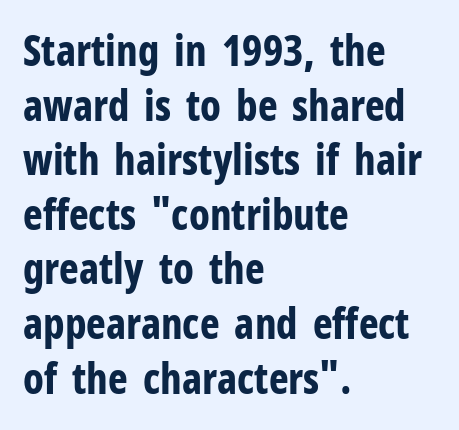
Q: Is the text bold? A: Yes.
Q: Is the text italic (slanted)? A: No, it is upright.
Q: Is the typeface a serif or a sans-serif typeface? A: Sans-serif.
Q: Is the text underlined? A: No.
Q: How is the paragraph aligned? A: Left-aligned.
Q: Is the spacing between letters normal or unusually wide? A: Normal.
Q: Is the spacing between lines tight, normal or loose? A: Normal.
Q: Width (condensed, normal, or wide)? A: Condensed.
Q: Stroke contrast? A: Low.
Q: x-height? A: Medium.
Q: Monospaced? A: No.
